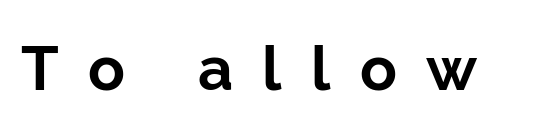
The image shows 61 px bold sans-serif type, upright; set unusually wide letter spacing (+0.48 em), not underlined; low stroke contrast and a medium x-height.
